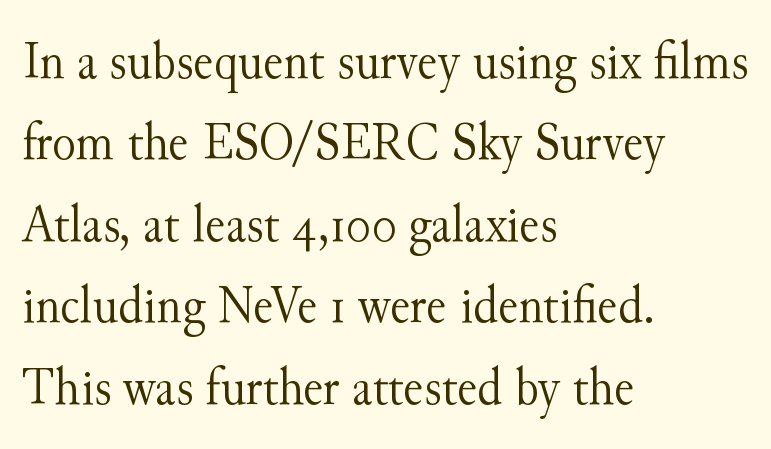
Beneath every word, the page is bare. The lines in this sample share a left origin and differ only in where they stop. Every character sits straight up, as roman type does. Weight class: somewhere from thin through regular.
